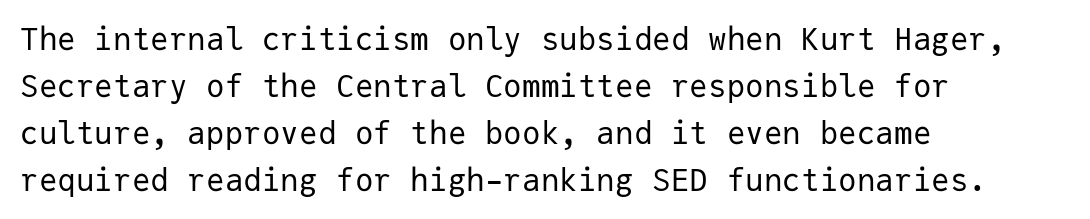
The image shows 31 px regular-weight sans-serif type, upright, monospaced; set left-aligned, normal line spacing (1.52x), normal letter spacing, not underlined; low stroke contrast and a medium x-height.
